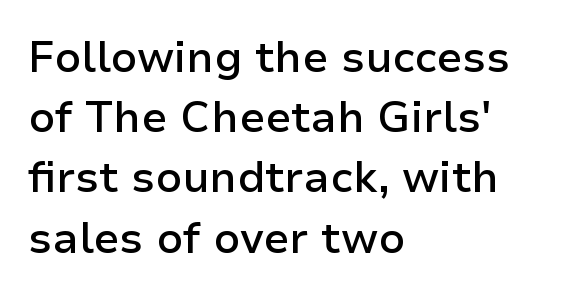
{"serif": "no", "italic": "no", "bold": "semi", "weight": "semibold", "width": "normal", "stroke_contrast": "low", "x_height": "medium", "monospaced": "no", "underline": "no", "align": "left", "line_spacing": "normal", "line_spacing_ratio": 1.4, "letter_spacing": "normal", "letter_spacing_em": 0.0, "glyph_px": 43}
